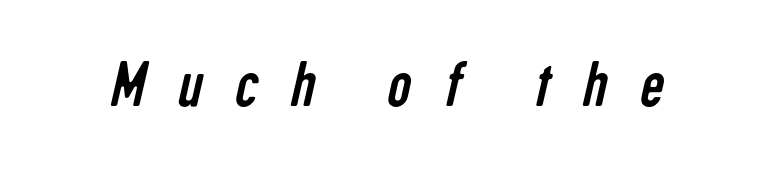
{"serif": "no", "bold": "no", "weight": "regular", "width": "condensed", "stroke_contrast": "low", "x_height": "medium", "monospaced": "no", "underline": "no", "letter_spacing": "wide", "letter_spacing_em": 0.49, "glyph_px": 67}
